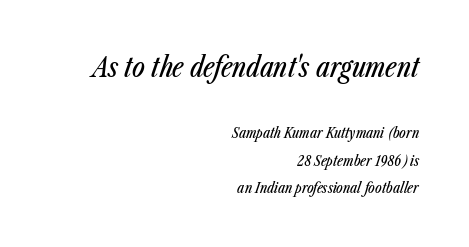
How would I describe the line gaps? Wide and relaxed. Standard letterfit; no display-style spreading of the glyphs. The more generous point size was reserved for the upper chunk. Looking at the ascenders, they clearly lean. Descenders are the only things crossing below the line.
